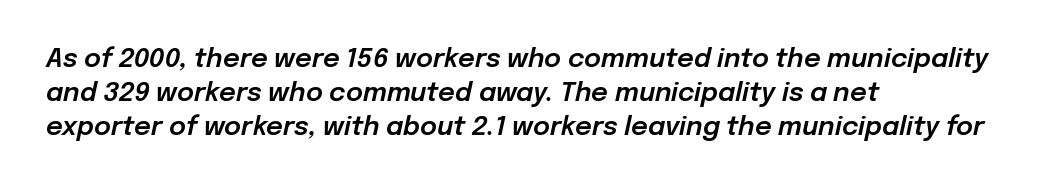
The image shows 26 px text type, italic (leaning right); set left-aligned, normal line spacing (1.3x), normal letter spacing, not underlined.
